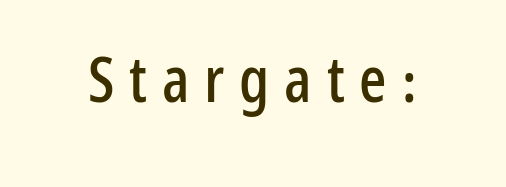
Every stem runs plumb, perpendicular to the baseline. A typesetter would call this proportional, since set widths differ per character. Quick note: underline off. This rendering widens character spacing well past its baseline value.
